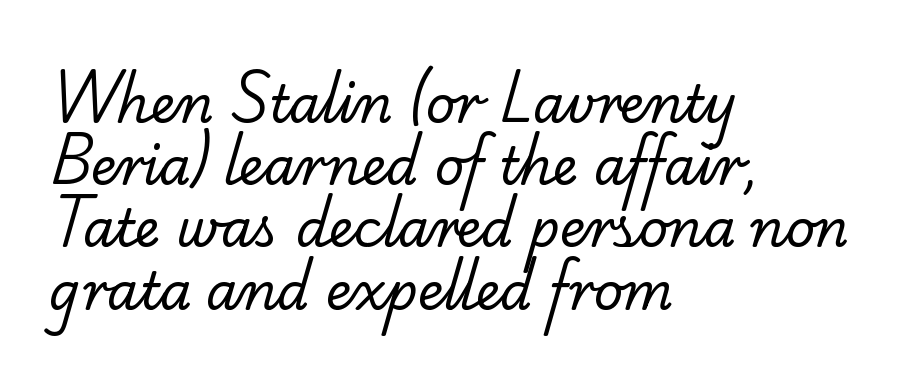
A typesetter would call this proportional, since set widths differ per character. Default kerning and tracking; the words read as compact shapes. Unmarked baselines from the first word to the last. The font is comparable to plain body text, perhaps lighter. Notice how the passage keeps a crisp vertical edge on the left only.
